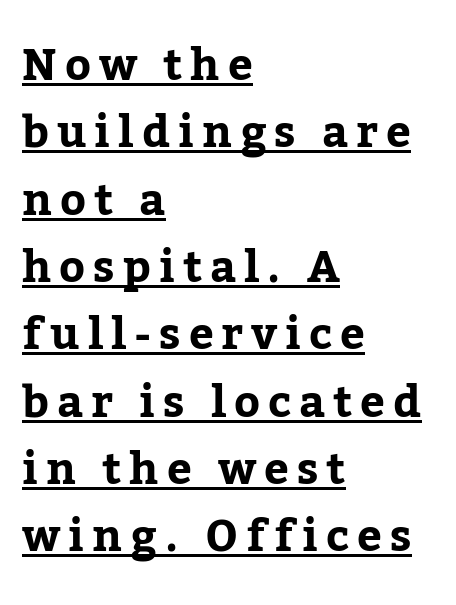
The passage shown is emphatically bold. These lines were composed using upright roman letters. Are there feet on the stems? There are — it's a serif. A student would call this left alignment; a typographer would say flush left, rag right.
